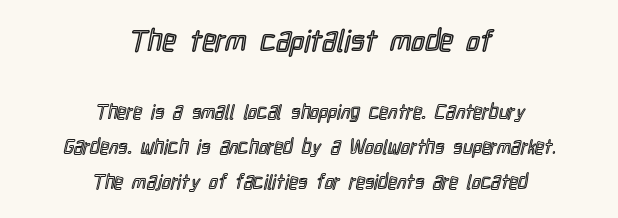
Q: Is the text italic (slanted)? A: Yes.
Q: Is the text underlined? A: No.
Q: How is the paragraph aligned? A: Centered.
Q: Is the spacing between letters normal or unusually wide? A: Normal.
Q: Which block of text is set in a larger size, the first (top) or the second (bottom)? A: The first (top) one.
Q: Width (condensed, normal, or wide)? A: Condensed.
Q: x-height? A: Medium.
Q: Monospaced? A: No.
